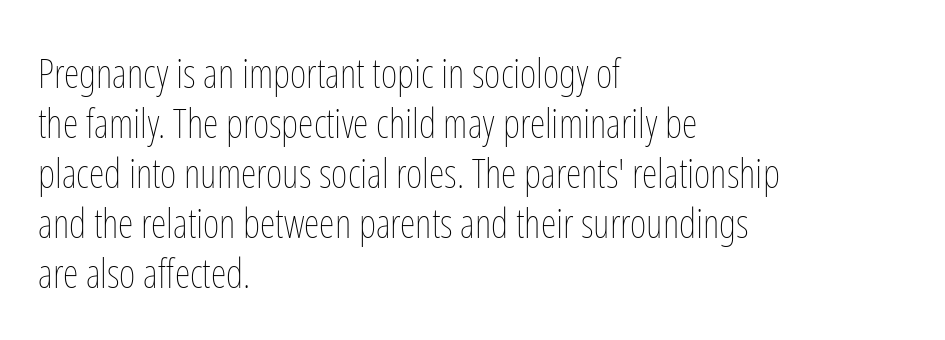
{"italic": "no", "bold": "no", "weight": "thin", "width": "condensed", "stroke_contrast": "low", "x_height": "medium", "monospaced": "no", "underline": "no", "align": "left", "line_spacing": "normal", "line_spacing_ratio": 1.25, "letter_spacing": "normal", "letter_spacing_em": 0.0, "glyph_px": 40}
